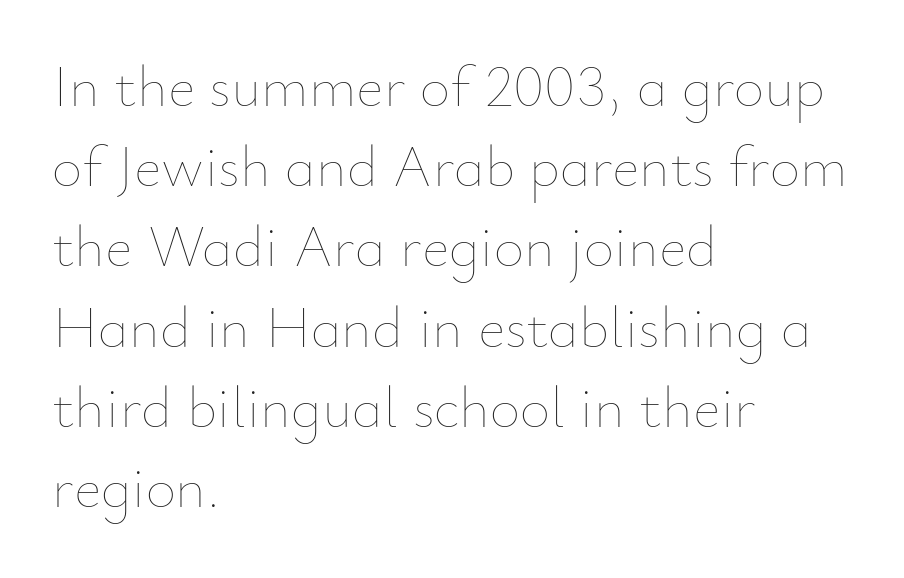
The image shows 59 px thin type, upright; set left-aligned, normal line spacing (1.36x), normal letter spacing, not underlined; low stroke contrast and a small x-height.
